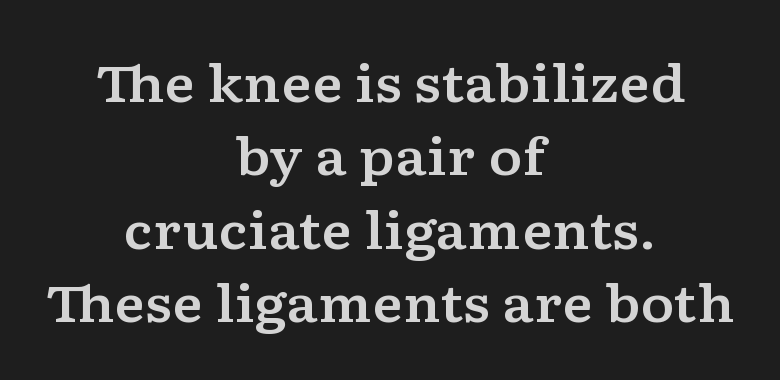
Q: Is the text italic (slanted)? A: No, it is upright.
Q: Is the typeface a serif or a sans-serif typeface? A: Serif.
Q: Is the text underlined? A: No.
Q: How is the paragraph aligned? A: Centered.
Q: Is the spacing between letters normal or unusually wide? A: Normal.
Q: Is the spacing between lines tight, normal or loose? A: Normal.
Q: Width (condensed, normal, or wide)? A: Wide.
Q: Stroke contrast? A: Low.
Q: x-height? A: Medium.
Q: Monospaced? A: No.
